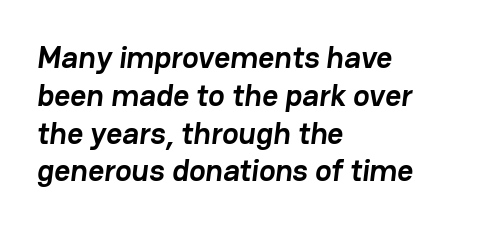
A typesetter would call this zero additional tracking. Does the weight exceed regular? Yes, all the way to bold. Think of a printed novel: that variable character pitch is what you see here. Each letter's strokes conclude bluntly, with no projecting serifs. These lines stack with their left ends in a neat column. Has an underline been added? It has not.
